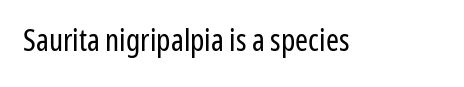
Q: Is the text bold? A: No.
Q: Is the text italic (slanted)? A: No, it is upright.
Q: Is the typeface a serif or a sans-serif typeface? A: Sans-serif.
Q: Is the text underlined? A: No.
Q: Is the spacing between letters normal or unusually wide? A: Normal.
Q: Width (condensed, normal, or wide)? A: Condensed.
Q: Stroke contrast? A: Low.
Q: x-height? A: Medium.
Q: Monospaced? A: No.
